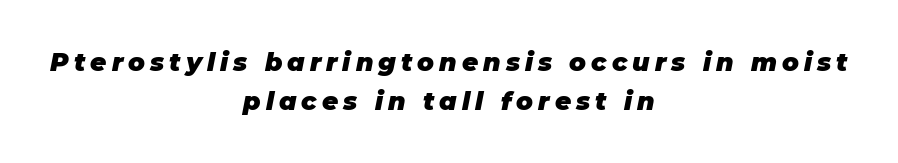
The image shows 25 px bold type, italic (leaning right); set centered, normal line spacing (1.55x), unusually wide letter spacing (+0.2 em), not underlined.
